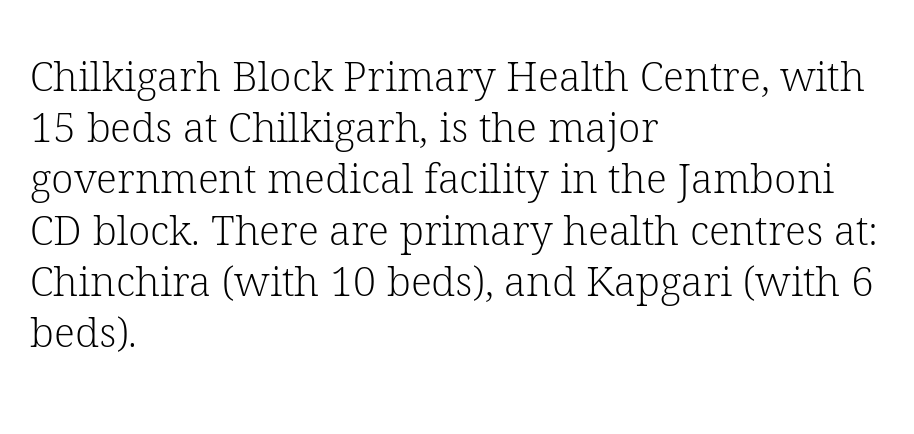
{"serif": "yes", "italic": "no", "bold": "no", "weight": "light", "width": "normal", "stroke_contrast": "low", "x_height": "medium", "monospaced": "no", "underline": "no", "align": "left", "line_spacing": "normal", "line_spacing_ratio": 1.25, "letter_spacing": "normal", "letter_spacing_em": 0.0, "glyph_px": 41}
